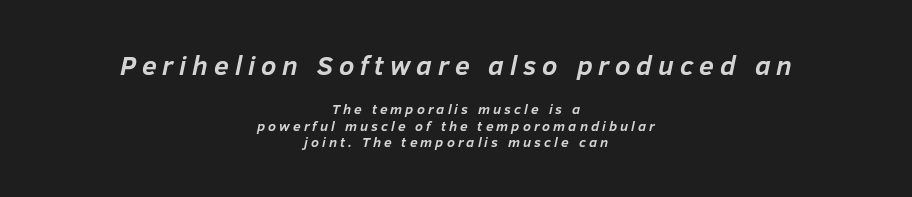
{"italic": "yes", "lean": "right", "slant_degrees": 12, "bold": "yes", "underline": "no", "align": "center", "line_spacing_ratio": 1.18, "letter_spacing": "wide", "letter_spacing_em": 0.22, "larger_block": "first", "size_ratio": 1.93, "glyph_px": 27}
